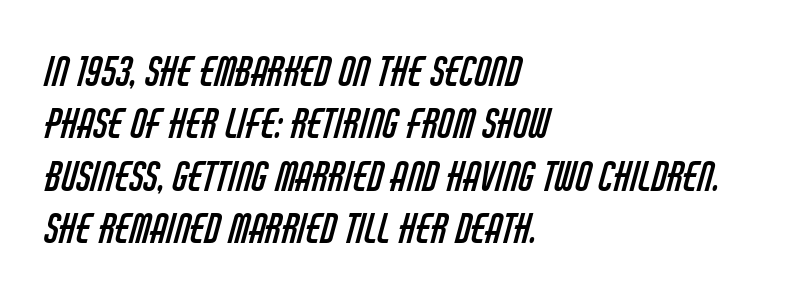
The passage shown stacks its lines at a standard gap. The rendering keeps characters at their native spacing. Looks like regular typesetting: each glyph gets only the width it needs. This reads as an unemphasized weight, regular at the heaviest. Check under the words: just untouched page. All the whitespace from short lines collects on the right.
